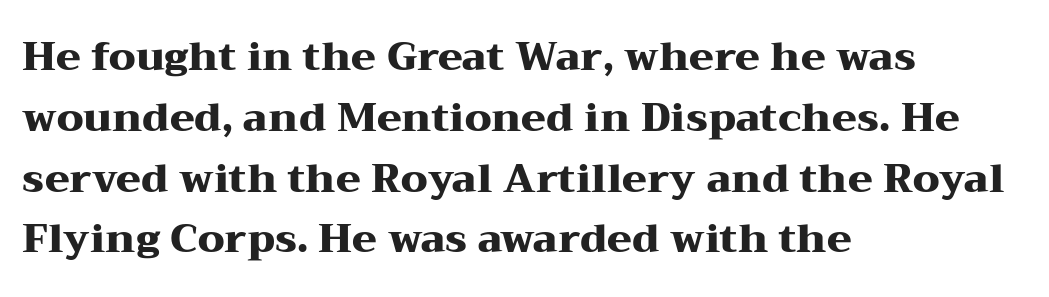
Descender tails drop into unmarked territory. Observe the ordinary spacing: letters are neighbours, not strangers. These lines sit exactly where default settings would place them. Notice how the stems are strictly vertical — no italics here. Does the copy run flush right? No — it runs flush left. On the weight axis this lands at bold, roughly 700.
